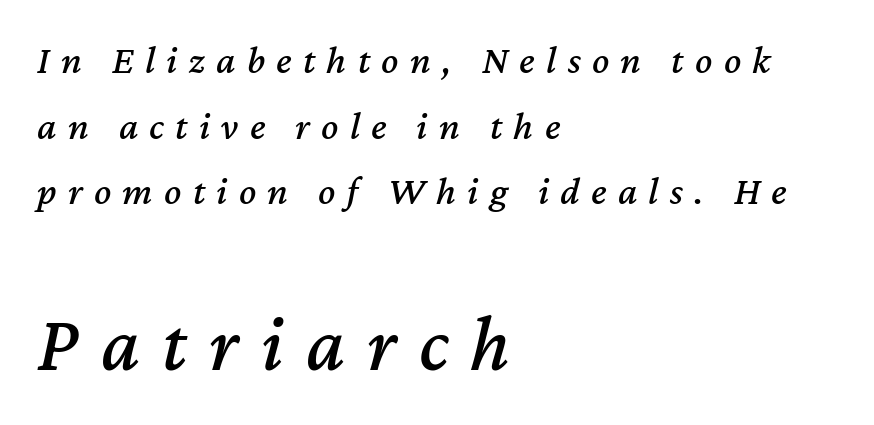
The image shows 80 px text type, italic (leaning right); set left-aligned, normal line spacing (1.64x), unusually wide letter spacing (+0.28 em), not underlined; the second (bottom) block is 2.0x larger; medium stroke contrast and a medium x-height.
